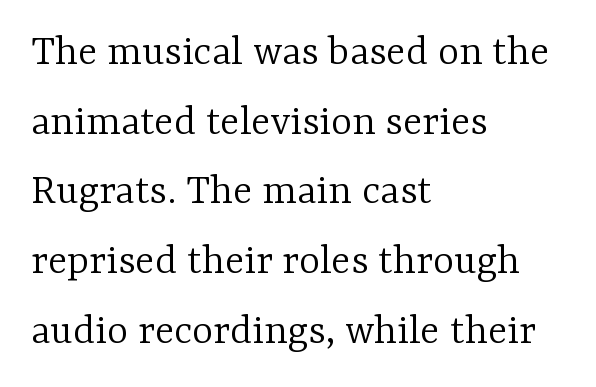
Q: Is the text bold? A: No.
Q: Is the text italic (slanted)? A: No, it is upright.
Q: Is the typeface a serif or a sans-serif typeface? A: Serif.
Q: Is the text underlined? A: No.
Q: How is the paragraph aligned? A: Left-aligned.
Q: Is the spacing between letters normal or unusually wide? A: Normal.
Q: Is the spacing between lines tight, normal or loose? A: Normal.
Q: Width (condensed, normal, or wide)? A: Normal.
Q: Stroke contrast? A: Low.
Q: x-height? A: Medium.
Q: Monospaced? A: No.
